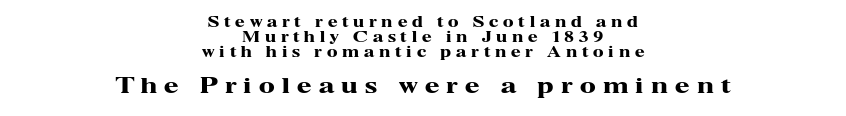
Q: Is the text bold? A: Yes.
Q: Is the text italic (slanted)? A: No, it is upright.
Q: Is the text underlined? A: No.
Q: How is the paragraph aligned? A: Centered.
Q: Is the spacing between letters normal or unusually wide? A: Unusually wide.
Q: Is the spacing between lines tight, normal or loose? A: Tight.
Q: Which block of text is set in a larger size, the first (top) or the second (bottom)? A: The second (bottom) one.
